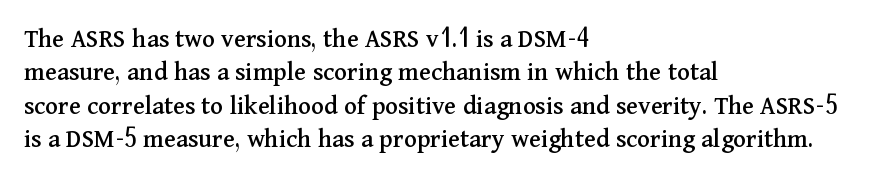
The specimen reads as upright at a glance. The words here are not underlined. Horizontal alignment here is leftward, the default for most running prose. The gaps between neighbouring characters are ordinary and unremarkable.
